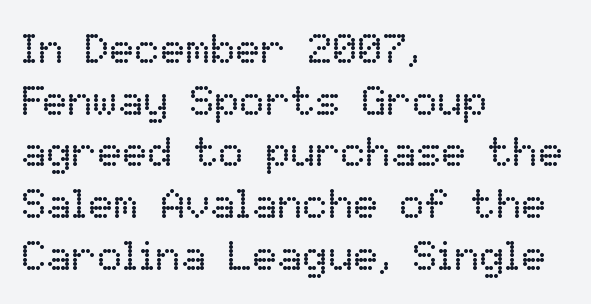
Visually the block forms a straight wall on the left and a jagged coastline on the right. Is this a fixed-width face? No — the glyphs have proportional, varying widths. Glance below the letters and you will spot only blank space. Characters follow at the spacing the type designer built in. Nothing heavy about these letters — not bold at all. Is there any slant? The stems are plumb.
